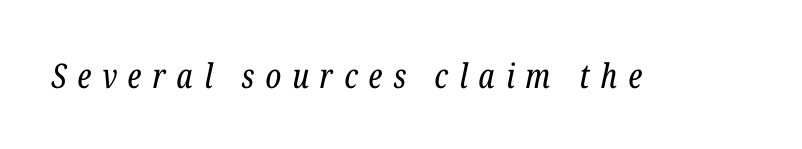
{"serif": "yes", "italic": "yes", "lean": "right", "slant_degrees": 12, "bold": "no", "weight": "regular", "width": "condensed", "stroke_contrast": "low", "x_height": "medium", "monospaced": "no", "underline": "no", "letter_spacing": "wide", "letter_spacing_em": 0.32, "glyph_px": 34}
